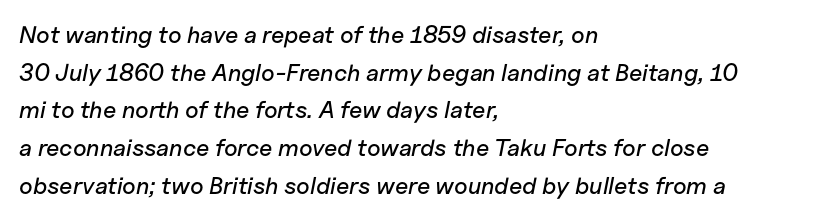
{"italic": "yes", "lean": "right", "slant_degrees": 11, "underline": "no", "align": "left", "line_spacing": "normal", "line_spacing_ratio": 1.57, "letter_spacing": "normal", "letter_spacing_em": 0.0, "glyph_px": 24}
